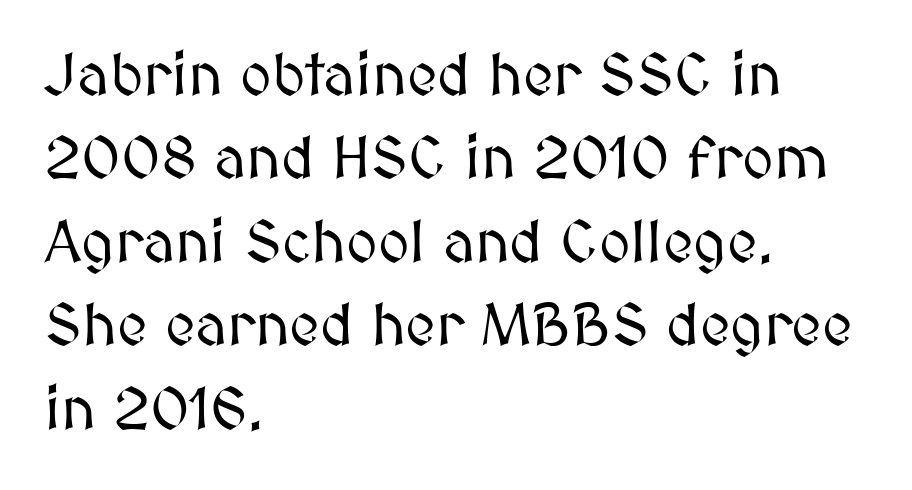
The image shows 60 px text type, upright; set left-aligned, normal line spacing (1.39x), normal letter spacing, not underlined; medium stroke contrast and a medium x-height.
